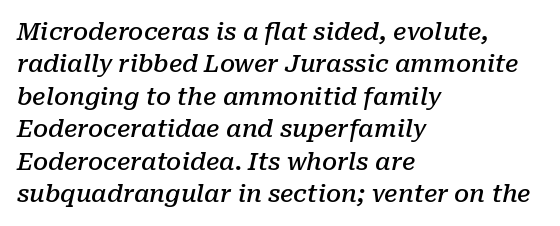
The image shows 24 px text type, italic (leaning right); set left-aligned, normal line spacing (1.35x), normal letter spacing, not underlined.
